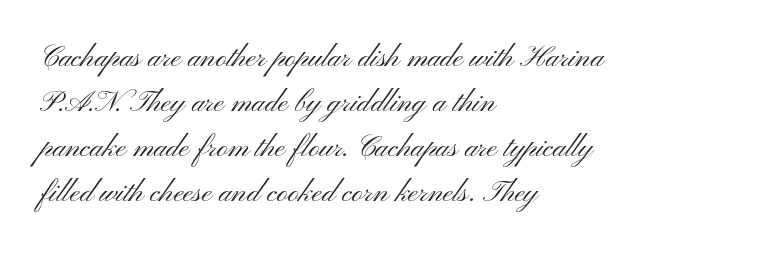
Q: Is the text bold? A: No.
Q: Is the text italic (slanted)? A: Yes.
Q: Is the typeface a serif or a sans-serif typeface? A: Sans-serif.
Q: Is the text underlined? A: No.
Q: How is the paragraph aligned? A: Left-aligned.
Q: Is the spacing between letters normal or unusually wide? A: Normal.
Q: Is the spacing between lines tight, normal or loose? A: Normal.
Q: Width (condensed, normal, or wide)? A: Wide.
Q: Stroke contrast? A: Medium.
Q: x-height? A: Small.
Q: Monospaced? A: No.
